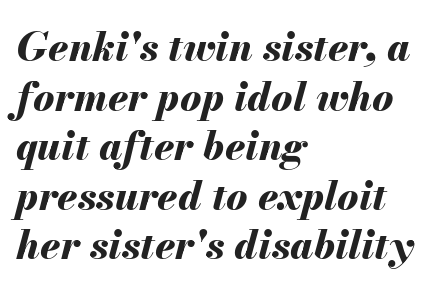
Compared with typical body copy, the letter spacing here is the same. You can tell it's italic because the verticals aren't actually vertical. The typesetter chose a ragged-right arrangement here. Is this a fixed-width face? No — the glyphs have proportional, varying widths.
